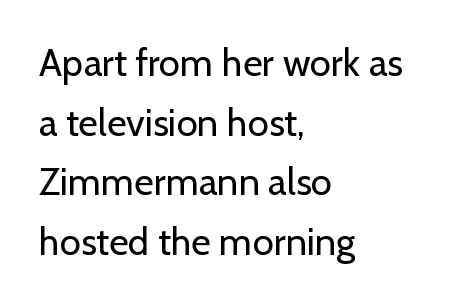
{"serif": "no", "italic": "no", "bold": "no", "weight": "regular", "width": "normal", "stroke_contrast": "low", "x_height": "medium", "monospaced": "no", "underline": "no", "align": "left", "line_spacing": "normal", "line_spacing_ratio": 1.57, "letter_spacing": "normal", "letter_spacing_em": 0.0, "glyph_px": 38}
